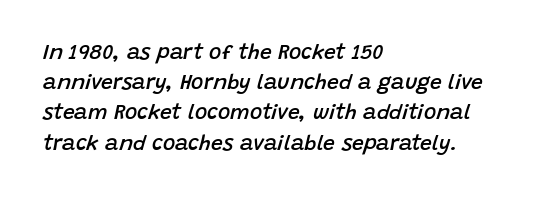
Q: Is the text bold? A: Semi-bold.
Q: Is the text italic (slanted)? A: Yes, it leans right by about 15 degrees.
Q: Is the text underlined? A: No.
Q: How is the paragraph aligned? A: Left-aligned.
Q: Is the spacing between letters normal or unusually wide? A: Normal.
Q: Is the spacing between lines tight, normal or loose? A: Normal.
